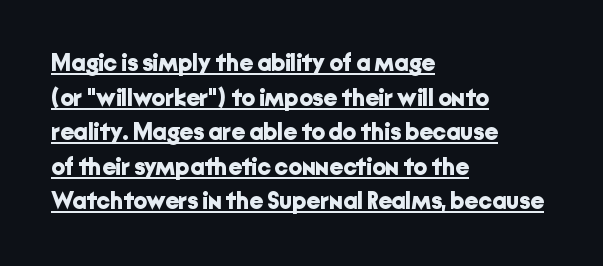
Q: Is the text bold? A: Yes.
Q: Is the text italic (slanted)? A: No, it is upright.
Q: Is the text underlined? A: Yes.
Q: How is the paragraph aligned? A: Left-aligned.
Q: Is the spacing between letters normal or unusually wide? A: Normal.
Q: Is the spacing between lines tight, normal or loose? A: Normal.
